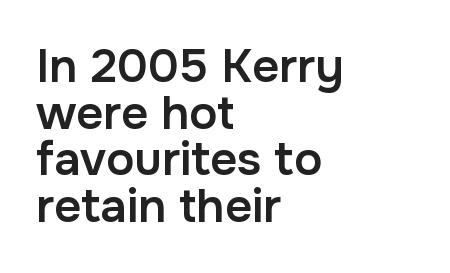
{"serif": "no", "italic": "no", "bold": "semi", "weight": "semibold", "width": "normal", "stroke_contrast": "low", "x_height": "medium", "monospaced": "no", "underline": "no", "align": "left", "line_spacing": "tight", "line_spacing_ratio": 0.99, "letter_spacing": "normal", "letter_spacing_em": 0.0, "glyph_px": 47}
